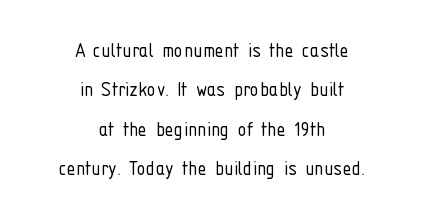
Rendered with straight, roman letterforms. Bare-footed words on every line. The strokes are not fattened; the text isn't bold. The passage is arranged like a title page — every line centered. Here the glyphs are tracked normally, forming tight word shapes.
